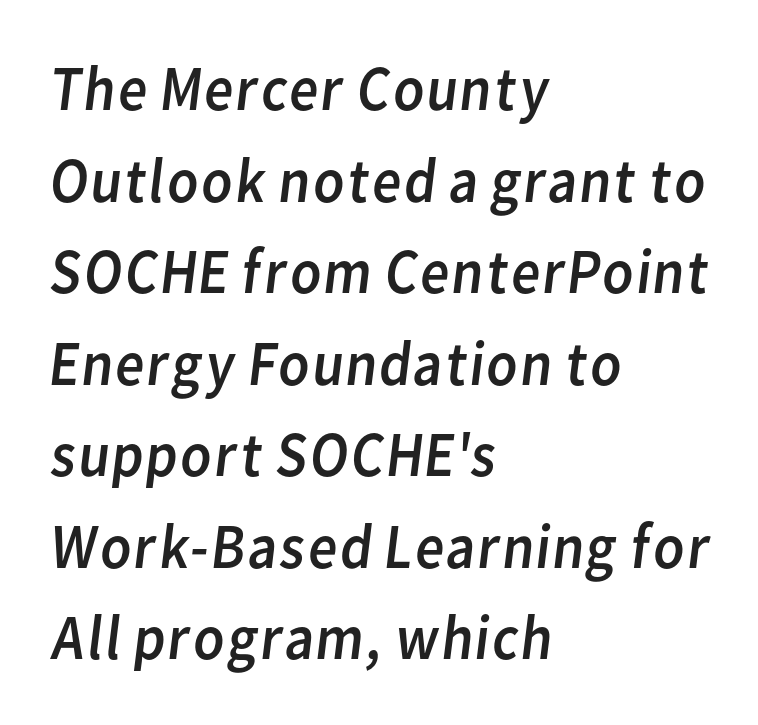
Q: Is the text bold? A: No.
Q: Is the typeface a serif or a sans-serif typeface? A: Sans-serif.
Q: Is the text underlined? A: No.
Q: How is the paragraph aligned? A: Left-aligned.
Q: Is the spacing between letters normal or unusually wide? A: Normal.
Q: Is the spacing between lines tight, normal or loose? A: Normal.
Q: Width (condensed, normal, or wide)? A: Normal.
Q: Stroke contrast? A: Low.
Q: x-height? A: Medium.
Q: Monospaced? A: No.
